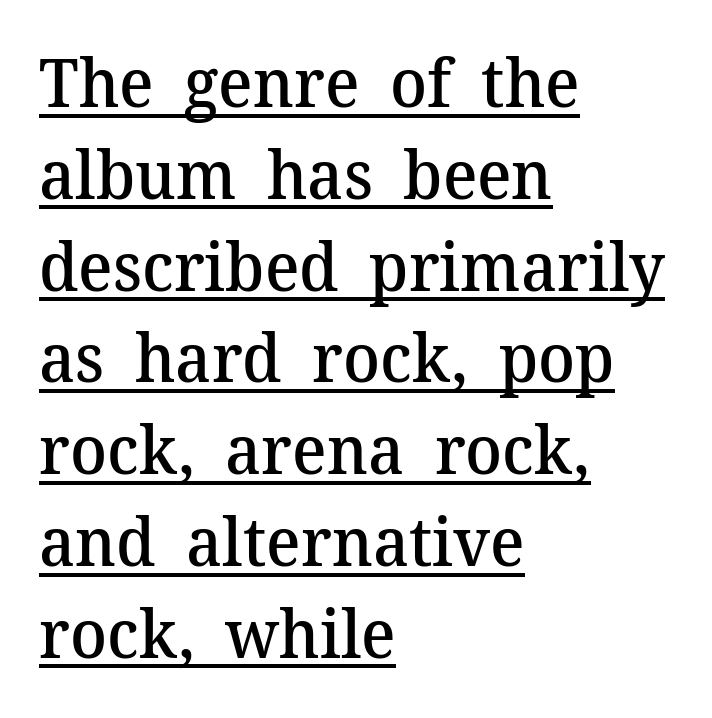
{"serif": "yes", "italic": "no", "bold": "semi", "weight": "semibold", "width": "normal", "stroke_contrast": "medium", "x_height": "medium", "monospaced": "no", "underline": "yes", "align": "left", "line_spacing": "normal", "line_spacing_ratio": 1.35, "letter_spacing": "normal", "letter_spacing_em": 0.0, "glyph_px": 68}
